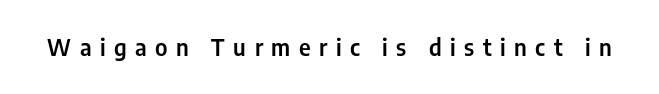
{"italic": "no", "underline": "no", "letter_spacing": "wide", "letter_spacing_em": 0.37, "glyph_px": 23}
